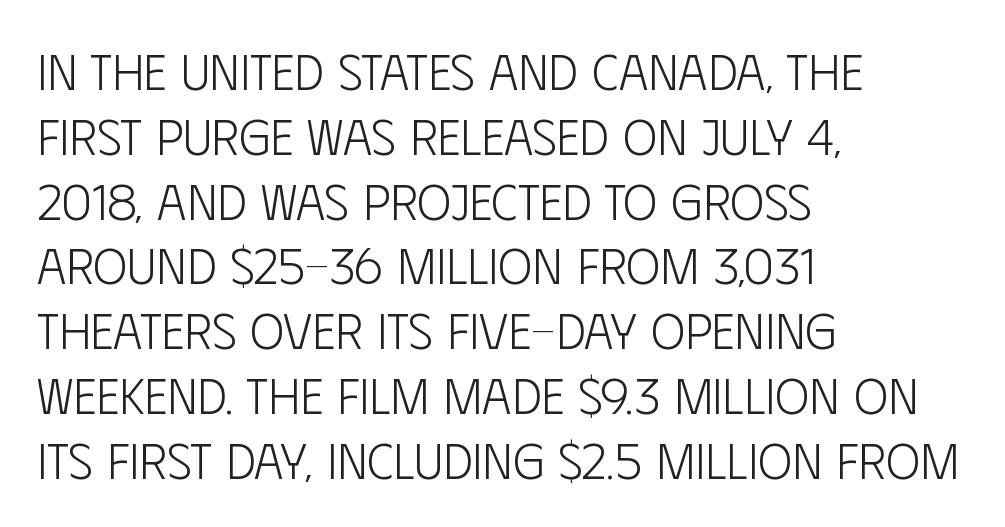
The type family on display is of the sans-serif kind. The gaps between neighbouring characters are ordinary and unremarkable. The specimen reads as upright at a glance. This sample has the flowing, uneven cadence of proportional lettering.
